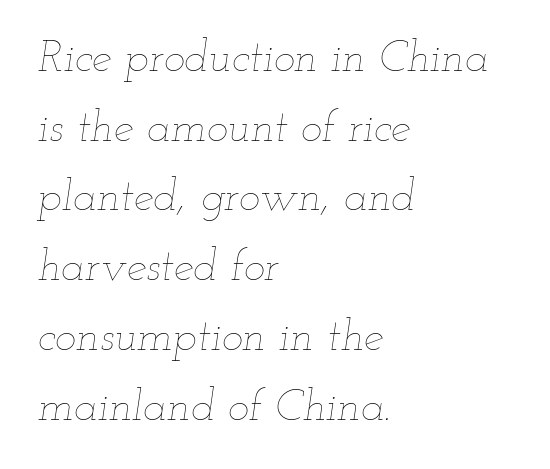
{"italic": "yes", "lean": "right", "slant_degrees": 12, "bold": "no", "weight": "thin", "width": "wide", "stroke_contrast": "low", "x_height": "small", "monospaced": "no", "underline": "no", "align": "left", "line_spacing": "normal", "line_spacing_ratio": 1.55, "letter_spacing": "normal", "letter_spacing_em": 0.0, "glyph_px": 45}
